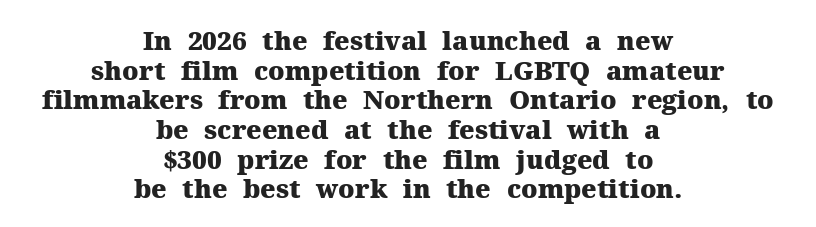
The image shows 26 px bold type, upright; set centered, tight line spacing (1.14x), normal letter spacing, not underlined.
